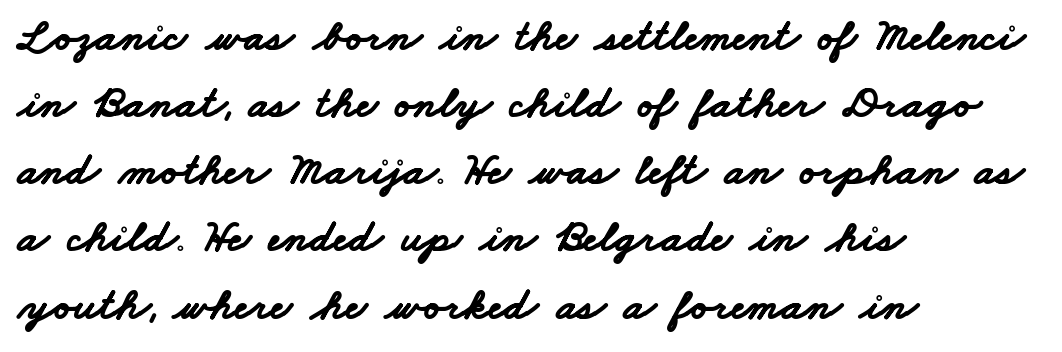
{"serif": "no", "bold": "yes", "weight": "bold", "width": "wide", "stroke_contrast": "low", "x_height": "small", "monospaced": "no", "underline": "no", "align": "left", "line_spacing": "normal", "line_spacing_ratio": 1.46, "letter_spacing": "normal", "letter_spacing_em": 0.0, "glyph_px": 46}
